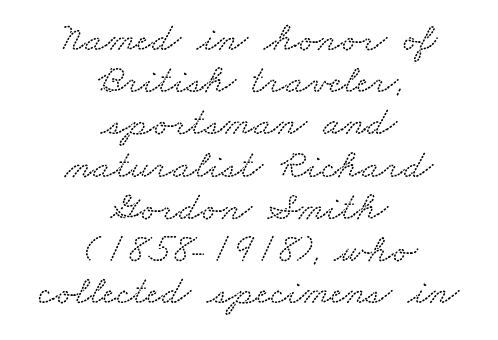
{"serif": "yes", "width": "wide", "stroke_contrast": "medium", "x_height": "small", "monospaced": "no", "underline": "no", "align": "center", "line_spacing": "tight", "line_spacing_ratio": 1.03, "letter_spacing": "normal", "letter_spacing_em": 0.0, "glyph_px": 41}
